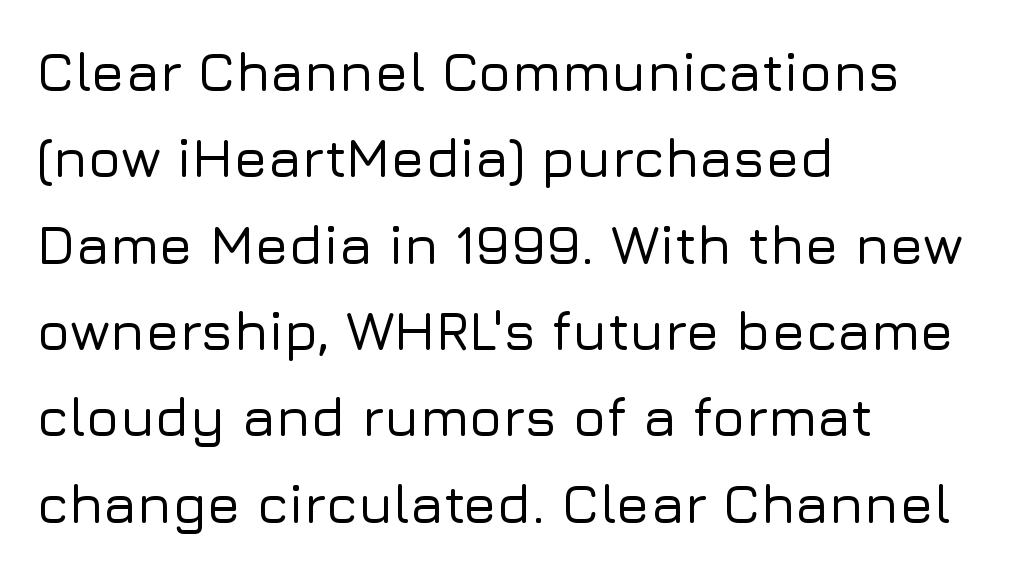
Words appear dense and cohesive because spacing is normal. Each new line begins a customary step beneath the previous one. Look at the bottom of the vertical strokes: they stop flat, with no serifs. The axis of the letterforms is exactly vertical. Descenders are the only things crossing below the line.
